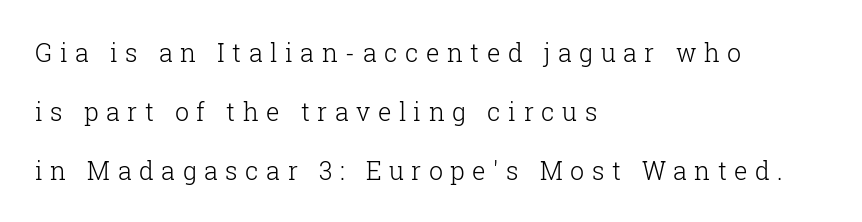
{"italic": "no", "bold": "no", "underline": "no", "align": "left", "line_spacing": "loose", "line_spacing_ratio": 2.36, "letter_spacing": "wide", "letter_spacing_em": 0.3, "glyph_px": 25}
